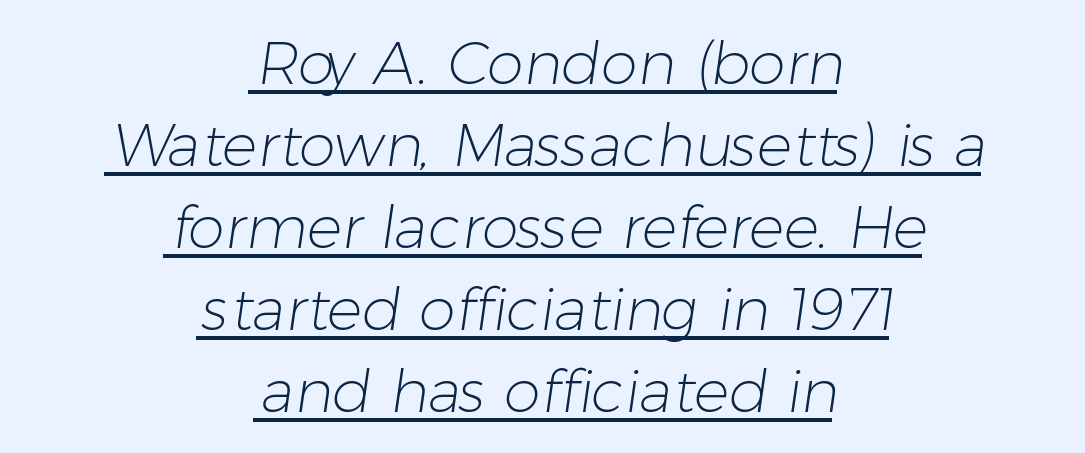
The image shows 59 px light sans-serif type; set centered, normal line spacing (1.39x), normal letter spacing, underlined; low stroke contrast and a medium x-height.
